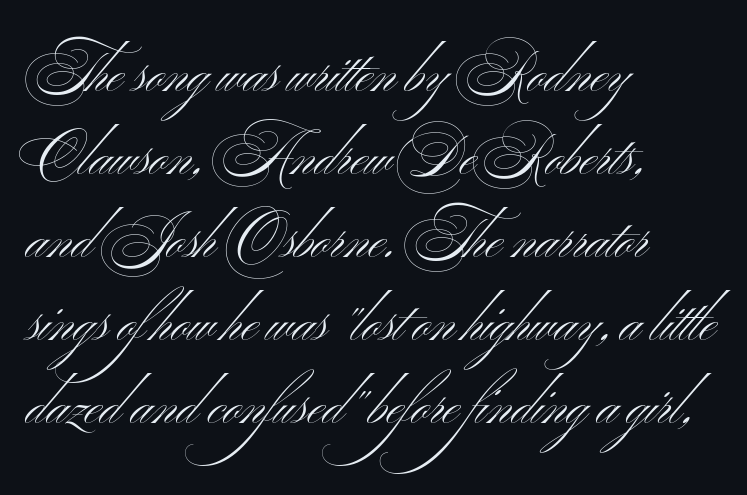
This sample uses a sans-serif face. Is this a fixed-width face? No — the glyphs have proportional, varying widths. Lines of text with bare space underneath. In terms of letterspacing, this is plain default setting. Evenly set lines give the paragraph a standard silhouette.
